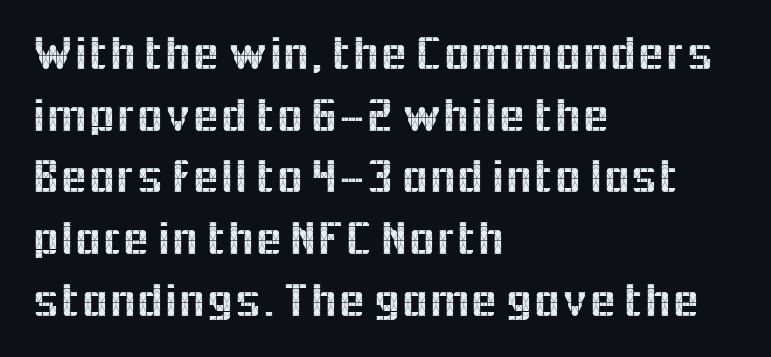
The image shows 49 px sans-serif type, upright; set left-aligned, normal line spacing (1.26x), normal letter spacing, not underlined; a medium x-height.
